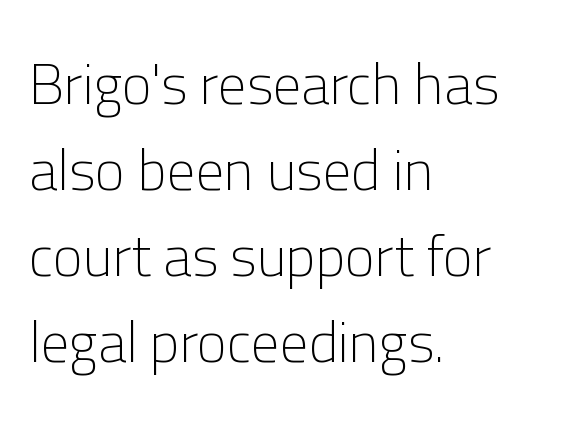
Q: Is the text bold? A: No.
Q: Is the text italic (slanted)? A: No, it is upright.
Q: Is the typeface a serif or a sans-serif typeface? A: Sans-serif.
Q: Is the text underlined? A: No.
Q: How is the paragraph aligned? A: Left-aligned.
Q: Is the spacing between letters normal or unusually wide? A: Normal.
Q: Is the spacing between lines tight, normal or loose? A: Normal.
Q: Width (condensed, normal, or wide)? A: Normal.
Q: Stroke contrast? A: Low.
Q: x-height? A: Medium.
Q: Monospaced? A: No.
